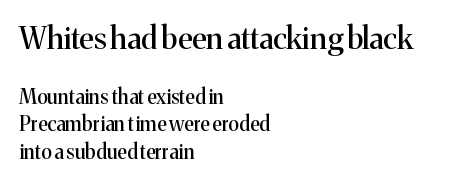
Q: Is the text italic (slanted)? A: No, it is upright.
Q: Is the typeface a serif or a sans-serif typeface? A: Serif.
Q: Is the text underlined? A: No.
Q: How is the paragraph aligned? A: Left-aligned.
Q: Is the spacing between letters normal or unusually wide? A: Normal.
Q: Is the spacing between lines tight, normal or loose? A: Normal.
Q: Which block of text is set in a larger size, the first (top) or the second (bottom)? A: The first (top) one.
Q: Width (condensed, normal, or wide)? A: Normal.
Q: Stroke contrast? A: Medium.
Q: x-height? A: Medium.
Q: Monospaced? A: No.
